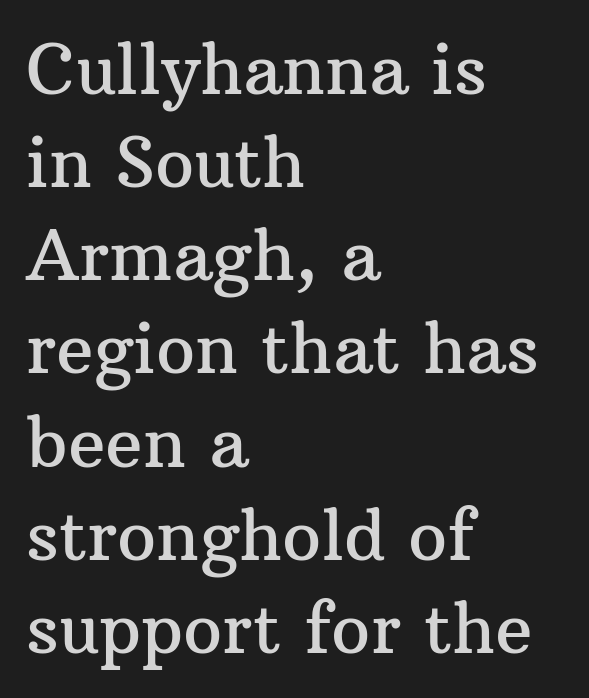
Q: Is the text italic (slanted)? A: No, it is upright.
Q: Is the typeface a serif or a sans-serif typeface? A: Serif.
Q: Is the text underlined? A: No.
Q: How is the paragraph aligned? A: Left-aligned.
Q: Is the spacing between letters normal or unusually wide? A: Normal.
Q: Is the spacing between lines tight, normal or loose? A: Normal.
Q: Width (condensed, normal, or wide)? A: Normal.
Q: Stroke contrast? A: Medium.
Q: x-height? A: Medium.
Q: Monospaced? A: No.
